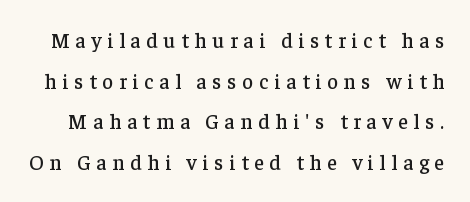
Letter spacing: wide. The glyphs are unaccompanied by any horizontal stroke below them. Reading down the column, the eye jumps a long way to each next line. The lettering stays uniformly vertical, giving the passage a roman look.
